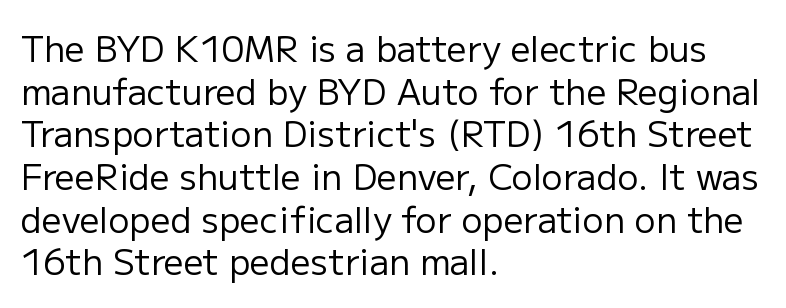
Q: Is the text bold? A: No.
Q: Is the text italic (slanted)? A: No, it is upright.
Q: Is the typeface a serif or a sans-serif typeface? A: Sans-serif.
Q: Is the text underlined? A: No.
Q: How is the paragraph aligned? A: Left-aligned.
Q: Is the spacing between letters normal or unusually wide? A: Normal.
Q: Width (condensed, normal, or wide)? A: Normal.
Q: Stroke contrast? A: Low.
Q: x-height? A: Medium.
Q: Monospaced? A: No.
